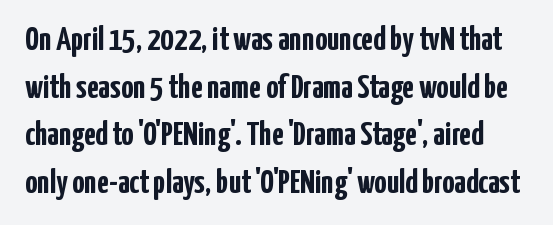
{"serif": "no", "italic": "no", "bold": "yes", "weight": "semibold", "width": "condensed", "stroke_contrast": "low", "x_height": "medium", "monospaced": "no", "underline": "no", "line_spacing": "normal", "line_spacing_ratio": 1.4, "letter_spacing": "normal", "letter_spacing_em": 0.0, "glyph_px": 34}
